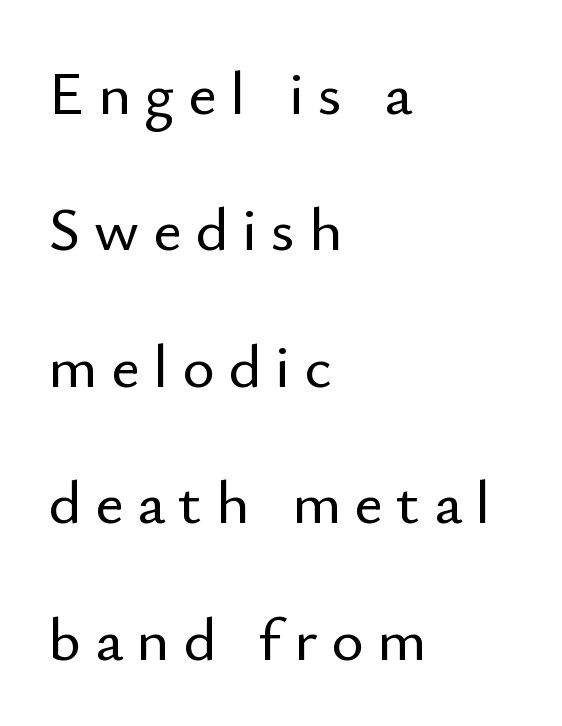
{"serif": "no", "italic": "no", "width": "normal", "stroke_contrast": "low", "x_height": "small", "monospaced": "no", "underline": "no", "align": "left", "line_spacing": "loose", "line_spacing_ratio": 2.2, "letter_spacing": "wide", "letter_spacing_em": 0.22, "glyph_px": 62}
